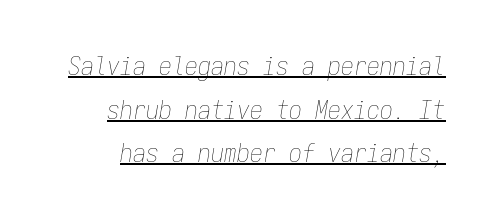
Tracking value appears to be zero — textbook default spacing. An italicized treatment has been applied to the whole sample. Whoever set this chose a conventional vertical rhythm. This reads as an unemphasized weight, regular at the heaviest. Has an underline been added? It has.
